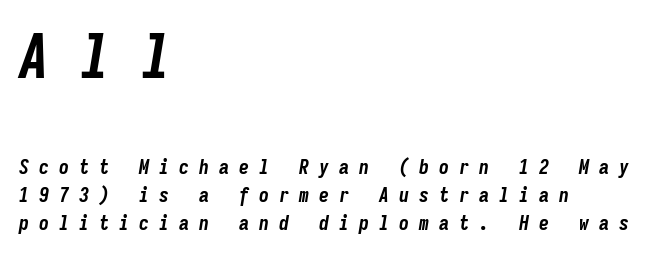
The image shows 61 px bold, condensed type, italic (leaning right), monospaced; set left-aligned, normal line spacing (1.41x), unusually wide letter spacing (+0.5 em), not underlined; the first (top) block is 3.05x larger; low stroke contrast and a medium x-height.
